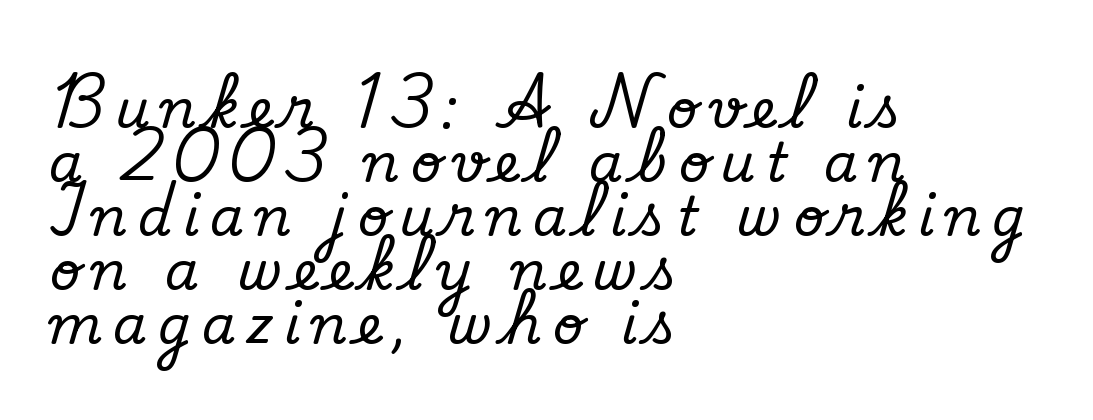
Q: Is the text italic (slanted)? A: Yes.
Q: Is the typeface a serif or a sans-serif typeface? A: Serif.
Q: Is the text underlined? A: No.
Q: How is the paragraph aligned? A: Left-aligned.
Q: Is the spacing between letters normal or unusually wide? A: Unusually wide.
Q: Is the spacing between lines tight, normal or loose? A: Tight.
Q: Width (condensed, normal, or wide)? A: Normal.
Q: Stroke contrast? A: Low.
Q: x-height? A: Small.
Q: Monospaced? A: No.
